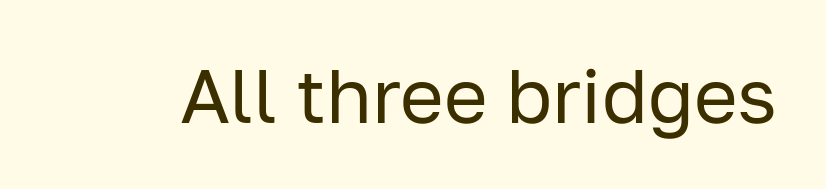
{"serif": "no", "italic": "no", "bold": "no", "weight": "regular", "width": "normal", "stroke_contrast": "low", "x_height": "medium", "monospaced": "no", "underline": "no", "letter_spacing": "normal", "letter_spacing_em": 0.0, "glyph_px": 75}
